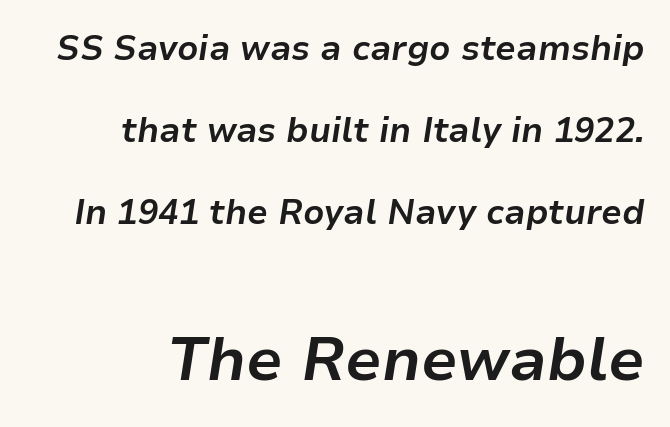
The image shows 60 px bold type, italic (leaning right); set right-aligned, loose line spacing (2.41x), normal letter spacing, not underlined; the second (bottom) block is 1.76x larger; low stroke contrast and a medium x-height.
